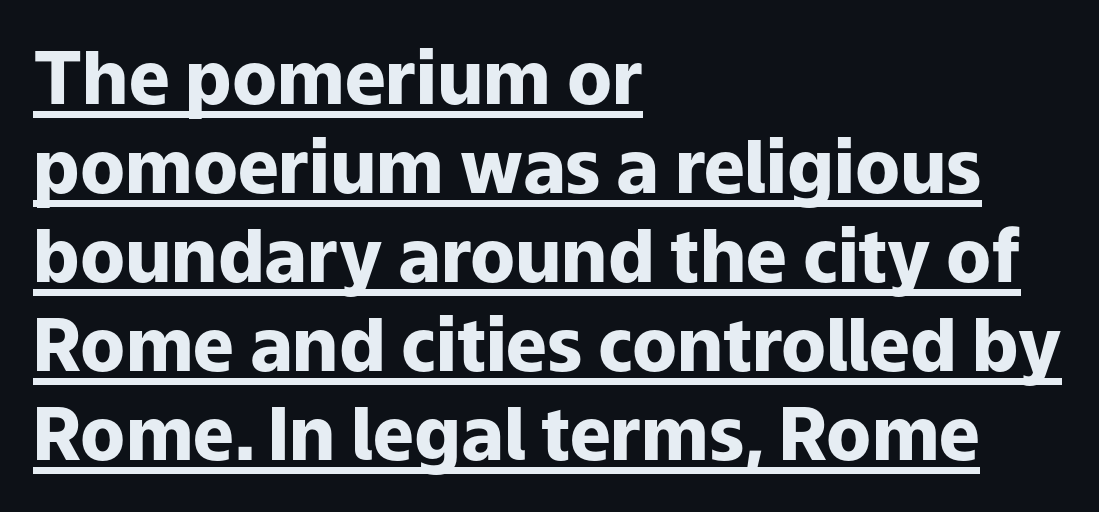
Q: Is the text bold? A: Yes.
Q: Is the text italic (slanted)? A: No, it is upright.
Q: Is the typeface a serif or a sans-serif typeface? A: Sans-serif.
Q: Is the text underlined? A: Yes.
Q: How is the paragraph aligned? A: Left-aligned.
Q: Is the spacing between letters normal or unusually wide? A: Normal.
Q: Width (condensed, normal, or wide)? A: Normal.
Q: Stroke contrast? A: Low.
Q: x-height? A: Medium.
Q: Monospaced? A: No.
